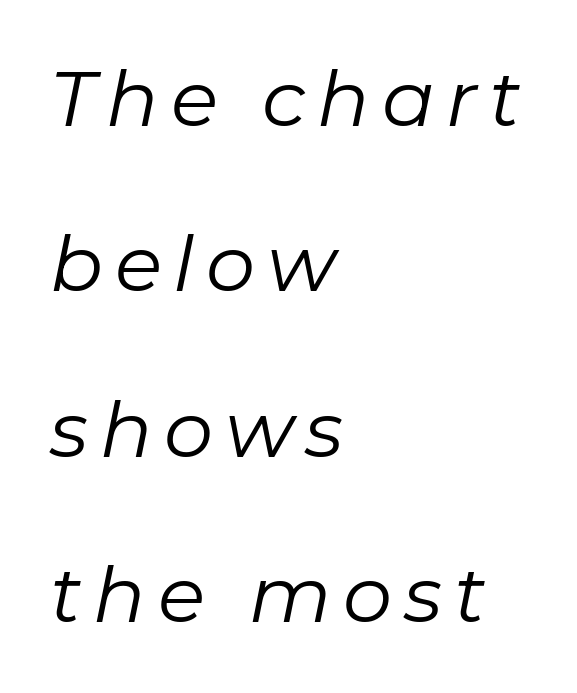
When letters slant like this, we call the style italic. Underline: absent. Casual observation: everything's shoved over to the left. Vertical stems look standard width or narrower in stroke.
